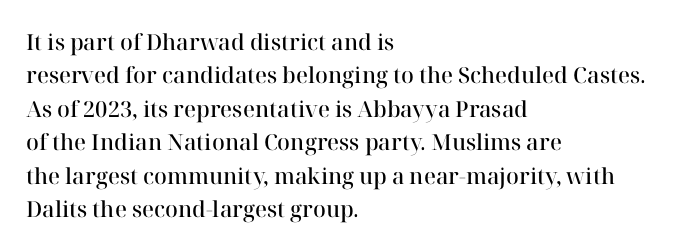
The image shows 22 px text type, upright; set left-aligned, normal line spacing (1.52x), normal letter spacing, not underlined.
